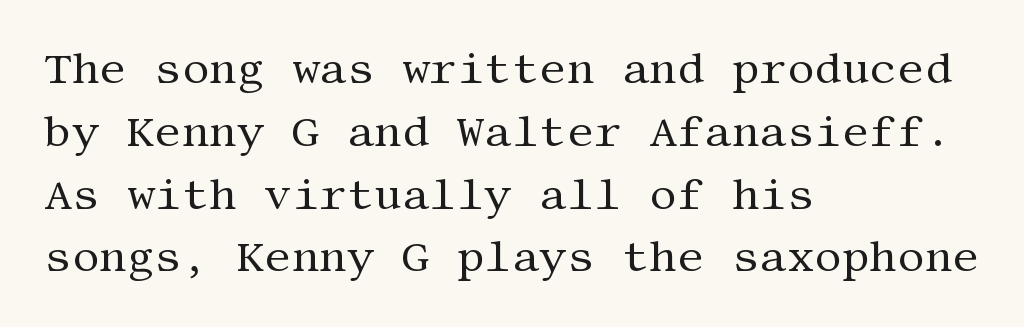
{"serif": "yes", "italic": "no", "bold": "no", "weight": "regular", "width": "normal", "stroke_contrast": "medium", "x_height": "large", "underline": "no", "align": "left", "line_spacing": "normal", "line_spacing_ratio": 1.46, "letter_spacing": "normal", "letter_spacing_em": 0.0, "glyph_px": 43}
